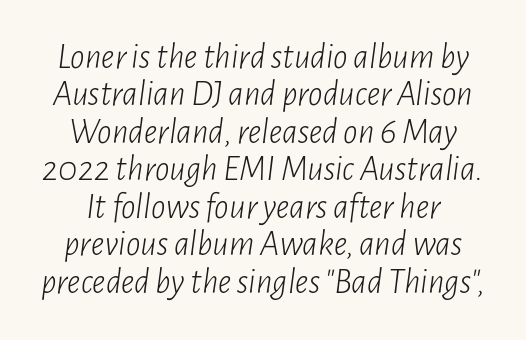
Nobody drew a line under any word here. These glyphs show unthickened strokes, regular width or finer. Looks like regular typesetting: each glyph gets only the width it needs. Interline gaps are noticeably narrow in this sample. Tracking here is standard; glyphs follow each other at the usual distance.
